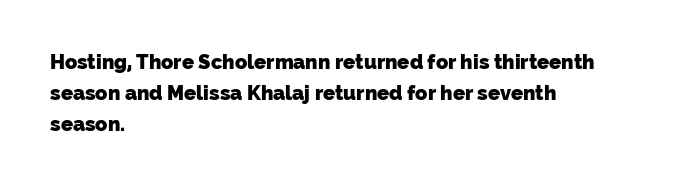
If you drew a ruler down the left edge, every line would touch it. Honestly, the letter spacing is just normal — you wouldn't notice it. These lines sit exactly where default settings would place them. Descenders hang freely into open space. Bold? Absolutely — the strokes are thick and heavy.
